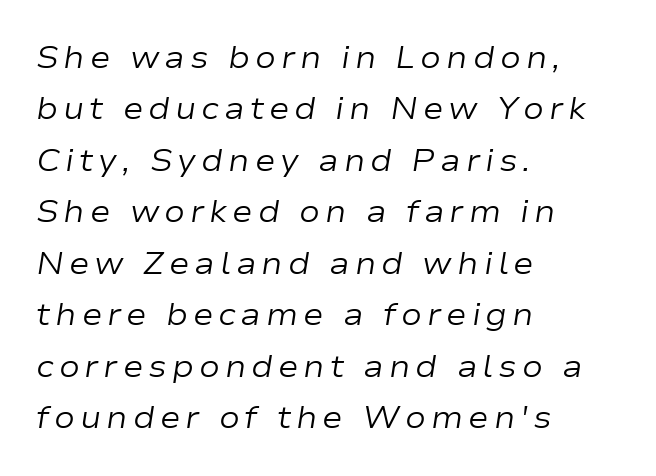
Q: Is the text bold? A: No.
Q: Is the text italic (slanted)? A: Yes, it leans right by about 9 degrees.
Q: Is the text underlined? A: No.
Q: How is the paragraph aligned? A: Left-aligned.
Q: Is the spacing between lines tight, normal or loose? A: Normal.
Q: Width (condensed, normal, or wide)? A: Wide.
Q: Stroke contrast? A: Low.
Q: x-height? A: Medium.
Q: Monospaced? A: No.
